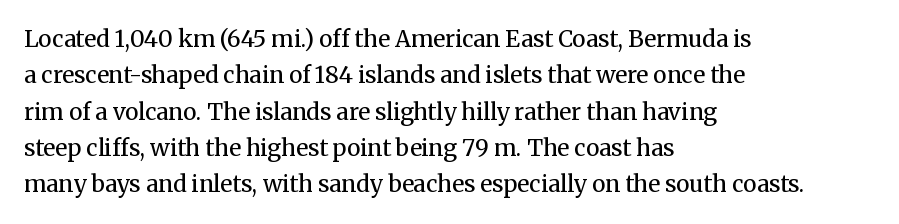
{"italic": "no", "bold": "no", "underline": "no", "align": "left", "line_spacing": "normal", "line_spacing_ratio": 1.58, "letter_spacing": "normal", "letter_spacing_em": 0.0, "glyph_px": 23}
